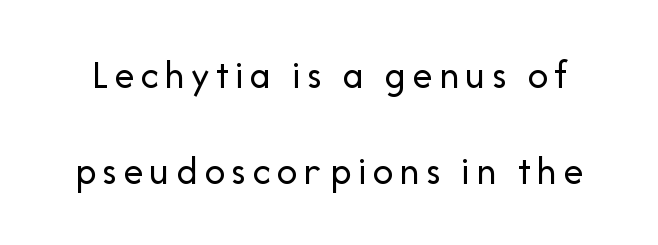
This is the regular roman posture of the typeface. Regarding leading, the lines here are spaced well apart. This sample uses a sans-serif face. Underlining? Definitely not there. Letters have the restrained weight of plain body copy at most.
